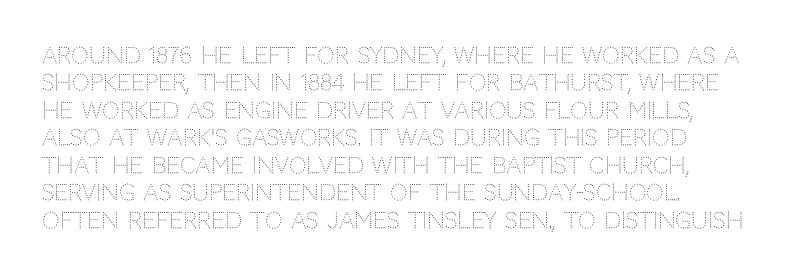
Q: Is the text bold? A: No.
Q: Is the text italic (slanted)? A: No, it is upright.
Q: Is the text underlined? A: No.
Q: How is the paragraph aligned? A: Left-aligned.
Q: Is the spacing between letters normal or unusually wide? A: Normal.
Q: Is the spacing between lines tight, normal or loose? A: Normal.
